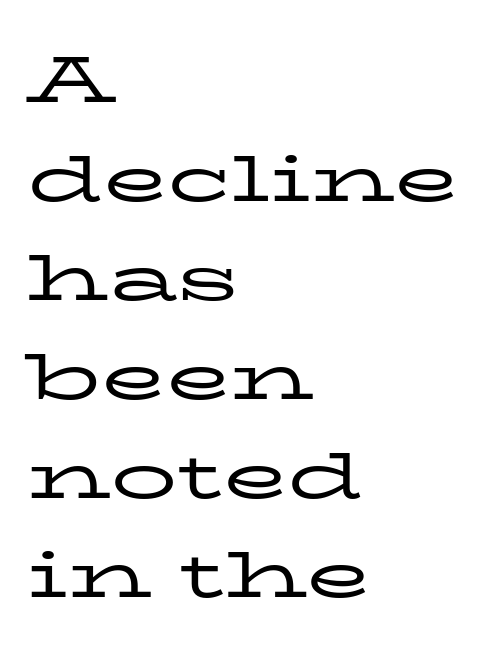
The image shows 66 px regular-weight, wide serif type, upright; set left-aligned, normal line spacing (1.5x), normal letter spacing, not underlined; low stroke contrast and a medium x-height.
